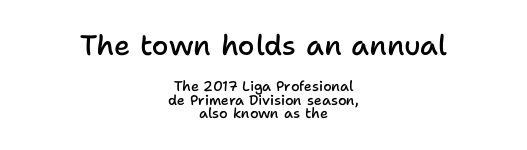
The image shows 28 px semibold sans-serif type, upright; set centered, tight line spacing (0.98x), normal letter spacing, not underlined; the first (top) block is 2.0x larger; low stroke contrast and a medium x-height.
